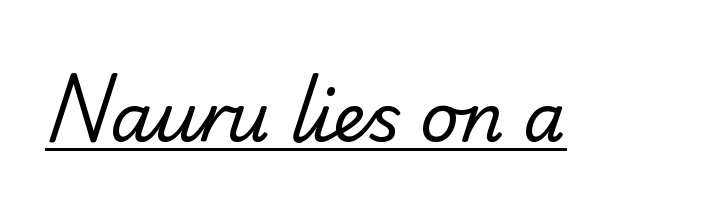
{"serif": "no", "bold": "no", "weight": "regular", "width": "normal", "stroke_contrast": "low", "x_height": "small", "monospaced": "no", "underline": "yes", "letter_spacing": "normal", "letter_spacing_em": 0.0, "glyph_px": 67}
